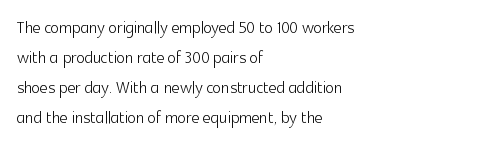
Q: Is the text bold? A: No.
Q: Is the text italic (slanted)? A: No, it is upright.
Q: Is the text underlined? A: No.
Q: How is the paragraph aligned? A: Left-aligned.
Q: Is the spacing between letters normal or unusually wide? A: Normal.
Q: Is the spacing between lines tight, normal or loose? A: Normal.
